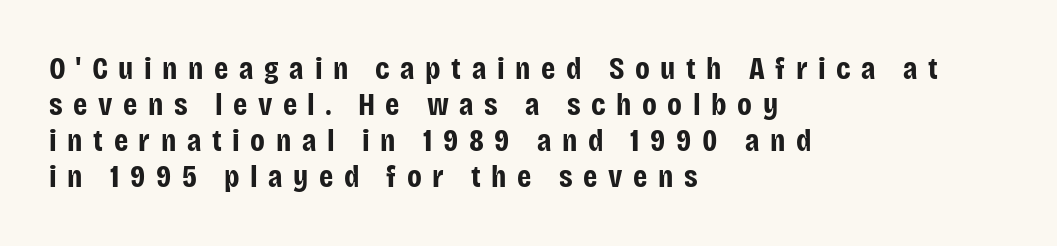
Q: Is the text bold? A: Yes.
Q: Is the text italic (slanted)? A: No, it is upright.
Q: Is the typeface a serif or a sans-serif typeface? A: Sans-serif.
Q: Is the text underlined? A: No.
Q: How is the paragraph aligned? A: Left-aligned.
Q: Is the spacing between letters normal or unusually wide? A: Unusually wide.
Q: Is the spacing between lines tight, normal or loose? A: Tight.
Q: Width (condensed, normal, or wide)? A: Condensed.
Q: Stroke contrast? A: Low.
Q: x-height? A: Large.
Q: Monospaced? A: No.
